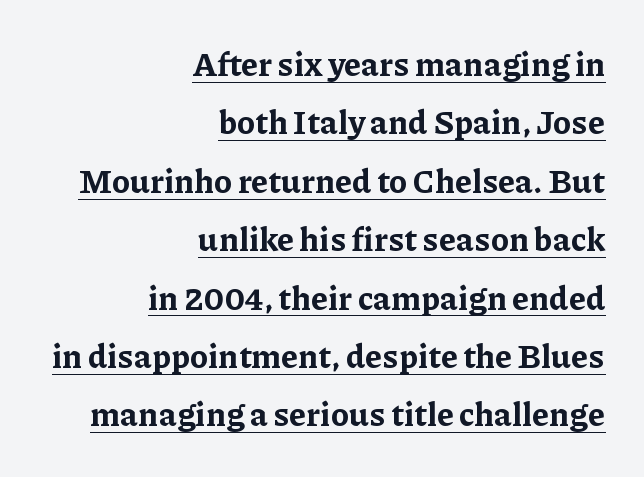
The text block is weighted toward the right margin, trailing off unevenly leftward. Is this a sans? No — the strokes have serifs. Proportional: the letters do not fall into vertical columns. Nothing unusual about the tracking: characters are spaced as the font intends. Designer's note — italics off, roman on.
